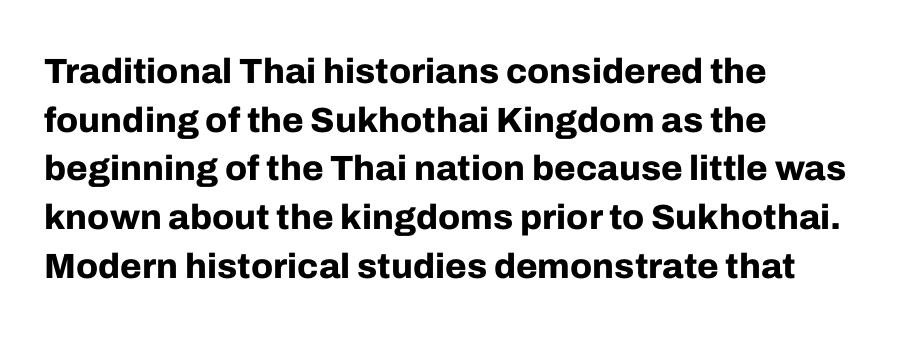
{"serif": "no", "italic": "no", "bold": "yes", "weight": "bold", "width": "normal", "stroke_contrast": "low", "x_height": "medium", "monospaced": "no", "underline": "no", "align": "left", "line_spacing": "normal", "line_spacing_ratio": 1.39, "letter_spacing": "normal", "letter_spacing_em": 0.0, "glyph_px": 35}
